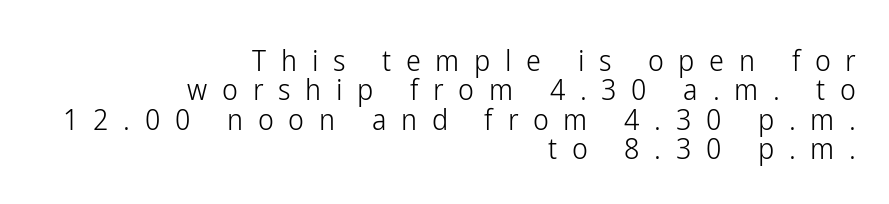
{"serif": "no", "italic": "no", "bold": "no", "weight": "light", "width": "condensed", "stroke_contrast": "low", "x_height": "medium", "monospaced": "no", "underline": "no", "align": "right", "line_spacing": "tight", "line_spacing_ratio": 0.98, "letter_spacing": "wide", "letter_spacing_em": 0.49, "glyph_px": 30}
